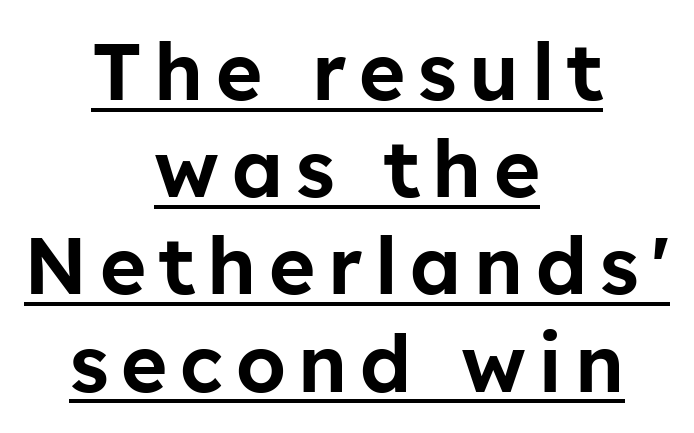
Style check: upright. A baseline rule has been typeset under these characters. You can tell from the bare stems that sans-serif type was used. Note the varied advance widths — an 'i' is clearly narrower than an 'm'. Does the copy run flush right? No — it is centered line by line.
